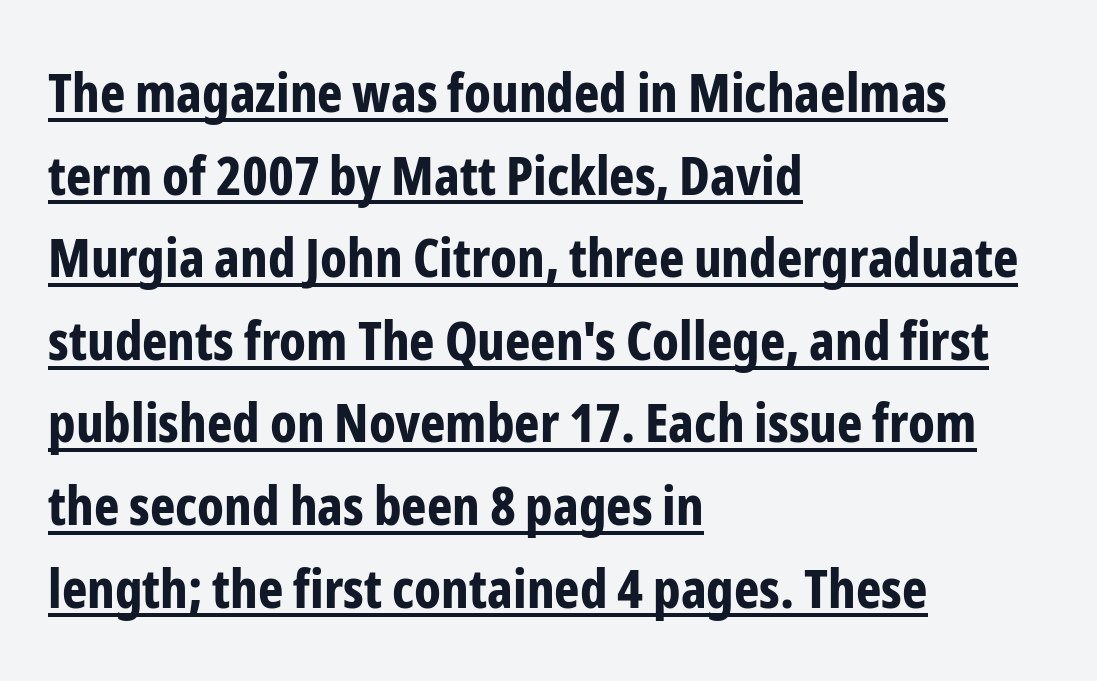
Look at the tracking — it's just the regular setting, nothing added. If you drew a ruler down the left edge, every line would touch it. The rendering uses natural spacing where letterforms have individual widths. This sample keeps an unexceptional amount of space between lines. The glyphs in this specimen are sans serif. Style check: upright.
